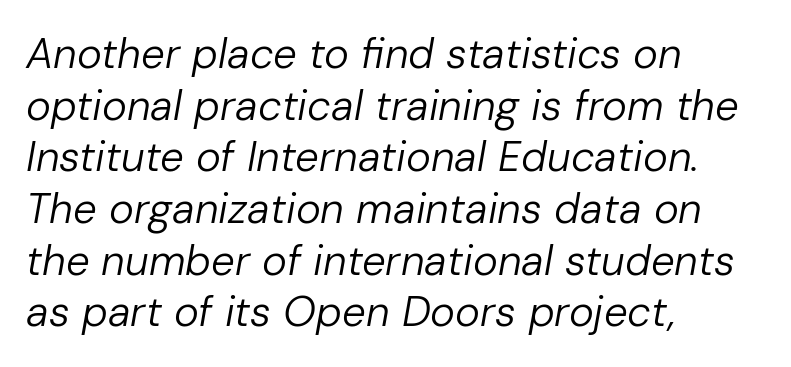
Q: Is the text bold? A: No.
Q: Is the text italic (slanted)? A: Yes, it leans right by about 10 degrees.
Q: Is the text underlined? A: No.
Q: How is the paragraph aligned? A: Left-aligned.
Q: Is the spacing between letters normal or unusually wide? A: Normal.
Q: Width (condensed, normal, or wide)? A: Normal.
Q: Stroke contrast? A: Low.
Q: x-height? A: Medium.
Q: Monospaced? A: No.
